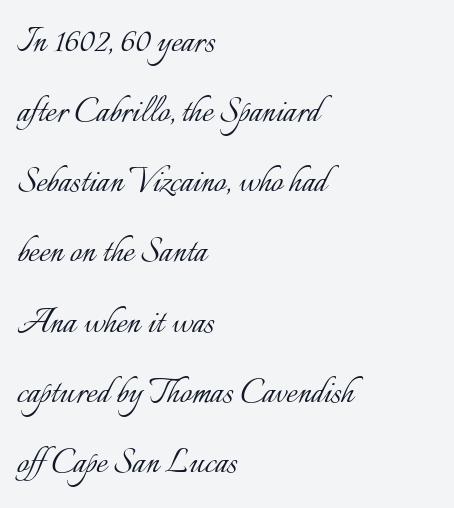
Rows of type keep a routine distance in the vertical direction. Each word holds together tightly as a unit, with standard inter-letter gaps. No heavy texture on the line: the type isn't bold. Has an underline been added? It has not.
